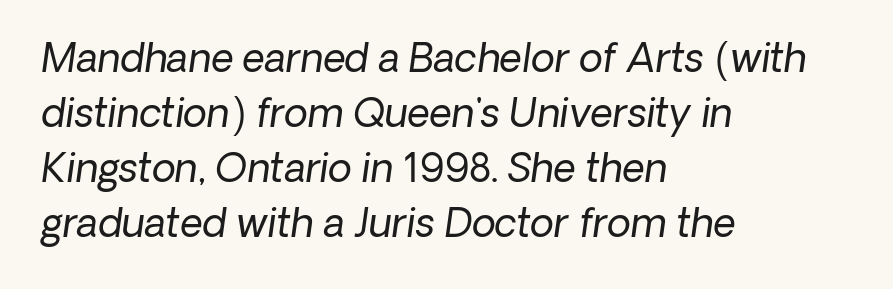
Q: Is the text bold? A: No.
Q: Is the typeface a serif or a sans-serif typeface? A: Sans-serif.
Q: Is the text underlined? A: No.
Q: How is the paragraph aligned? A: Left-aligned.
Q: Is the spacing between letters normal or unusually wide? A: Normal.
Q: Is the spacing between lines tight, normal or loose? A: Normal.
Q: Width (condensed, normal, or wide)? A: Normal.
Q: Stroke contrast? A: Low.
Q: x-height? A: Medium.
Q: Monospaced? A: No.
